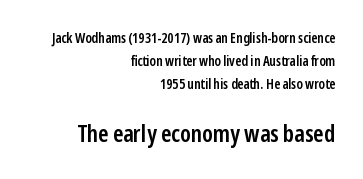
Letters rest on an invisible, unmarked baseline. Emphasis by weight is partial: semibold. Short note: letters normally spaced. The letters stand straight up with perfectly vertical stems.
